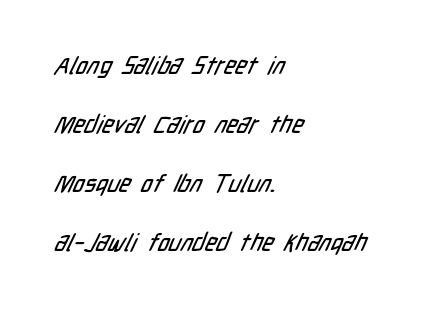
The image shows 24 px text type; set left-aligned, loose line spacing (2.46x), normal letter spacing, not underlined.
